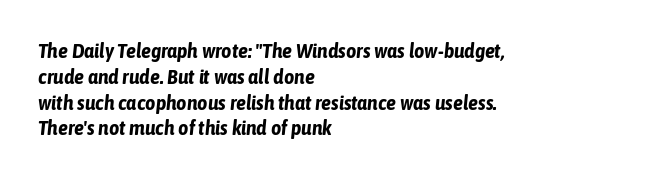
The image shows 20 px bold type, italic (leaning right); set left-aligned, normal line spacing (1.29x), normal letter spacing, not underlined.
